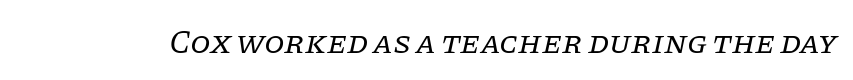
Q: Is the text bold? A: No.
Q: Is the text italic (slanted)? A: Yes, it leans right by about 11 degrees.
Q: Is the typeface a serif or a sans-serif typeface? A: Serif.
Q: Is the text underlined? A: No.
Q: Is the spacing between letters normal or unusually wide? A: Normal.
Q: Width (condensed, normal, or wide)? A: Normal.
Q: Stroke contrast? A: Low.
Q: x-height? A: Large.
Q: Monospaced? A: No.
